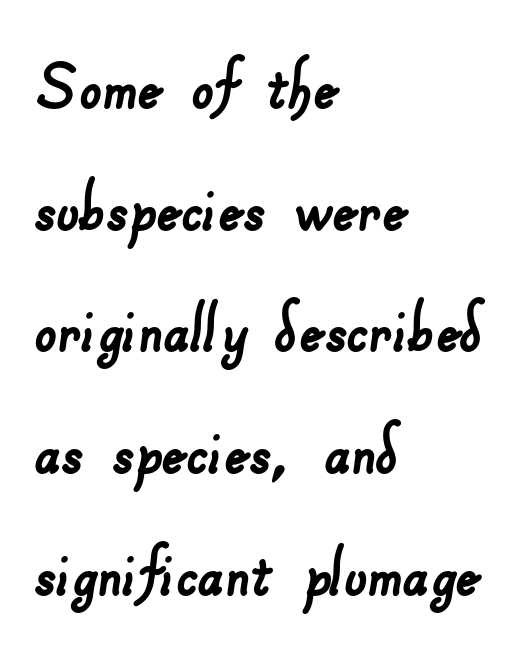
A bare baseline throughout the passage. How would I describe the line gaps? Plain and ordinary. Proportional: the letters do not fall into vertical columns. Notice how the passage keeps a crisp vertical edge on the left only. Words appear dense and cohesive because spacing is normal.
